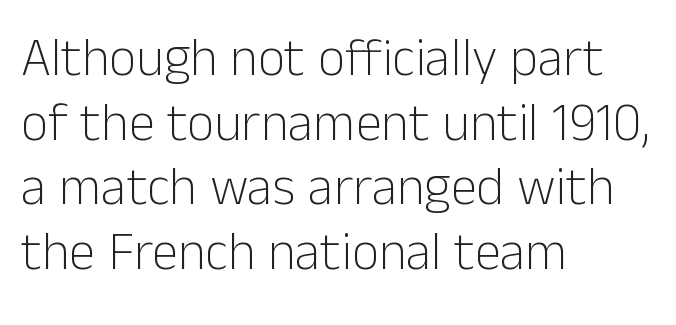
The image shows 53 px light sans-serif type, upright; set left-aligned, line spacing 1.22x, normal letter spacing, not underlined; low stroke contrast and a medium x-height.
